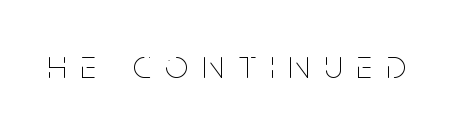
The face used here is rendered with a markedly widened letterfit. The axis of the letterforms is exactly vertical. Note the varied advance widths — an 'i' is clearly narrower than an 'm'. Bold? No — there's no thickening of the strokes.
